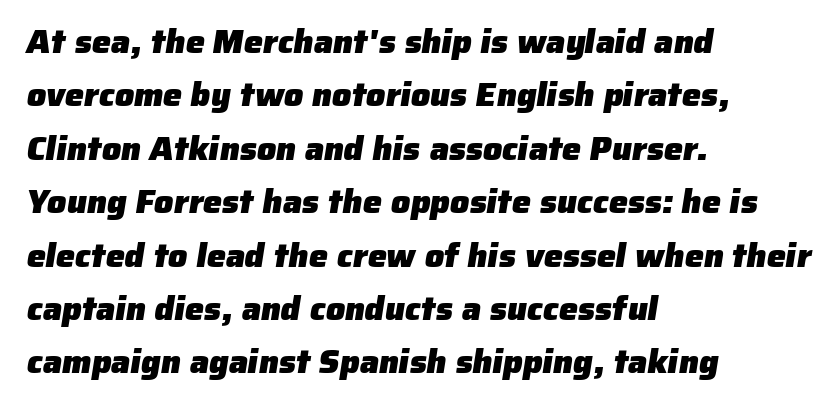
Q: Is the text bold? A: Yes.
Q: Is the typeface a serif or a sans-serif typeface? A: Sans-serif.
Q: Is the text underlined? A: No.
Q: How is the paragraph aligned? A: Left-aligned.
Q: Is the spacing between letters normal or unusually wide? A: Normal.
Q: Is the spacing between lines tight, normal or loose? A: Normal.
Q: Width (condensed, normal, or wide)? A: Normal.
Q: Stroke contrast? A: Low.
Q: x-height? A: Medium.
Q: Monospaced? A: No.
